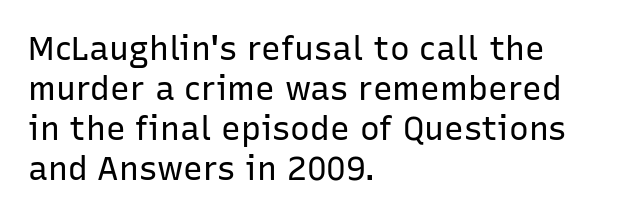
The image shows 33 px regular-weight sans-serif type, upright; set left-aligned, line spacing 1.21x, normal letter spacing, not underlined; low stroke contrast and a medium x-height.
